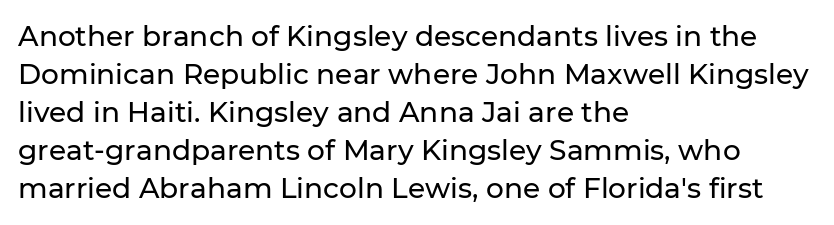
{"serif": "no", "italic": "no", "width": "normal", "stroke_contrast": "low", "x_height": "medium", "monospaced": "no", "underline": "no", "align": "left", "line_spacing": "normal", "line_spacing_ratio": 1.36, "letter_spacing": "normal", "letter_spacing_em": 0.0, "glyph_px": 28}
